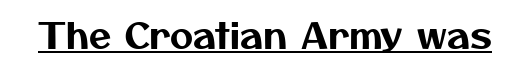
The image shows 36 px sans-serif type; set normal letter spacing, underlined; medium stroke contrast and a medium x-height.
